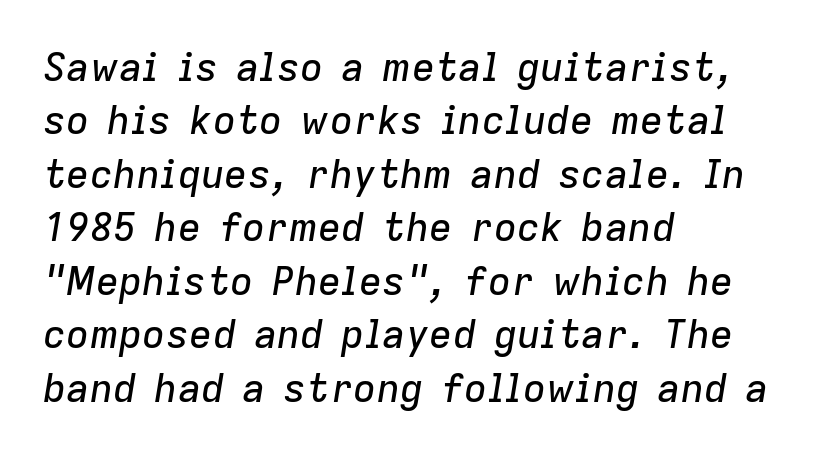
The image shows 39 px text type, italic (leaning right); set left-aligned, normal line spacing (1.37x), normal letter spacing, not underlined; low stroke contrast and a medium x-height.
